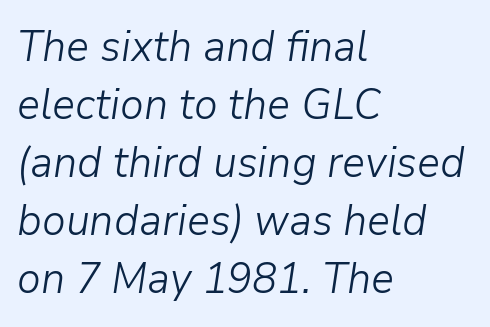
{"italic": "yes", "lean": "right", "slant_degrees": 9, "bold": "no", "weight": "light", "width": "normal", "stroke_contrast": "low", "x_height": "medium", "monospaced": "no", "underline": "no", "align": "left", "line_spacing": "normal", "line_spacing_ratio": 1.35, "letter_spacing": "normal", "letter_spacing_em": 0.0, "glyph_px": 43}
